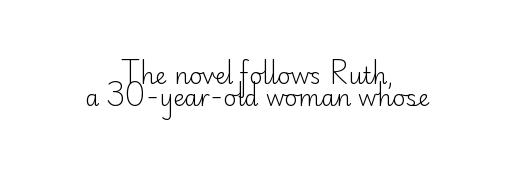
Q: Is the text bold? A: No.
Q: Is the text italic (slanted)? A: No, it is upright.
Q: Is the text underlined? A: No.
Q: How is the paragraph aligned? A: Centered.
Q: Is the spacing between letters normal or unusually wide? A: Normal.
Q: Is the spacing between lines tight, normal or loose? A: Tight.
